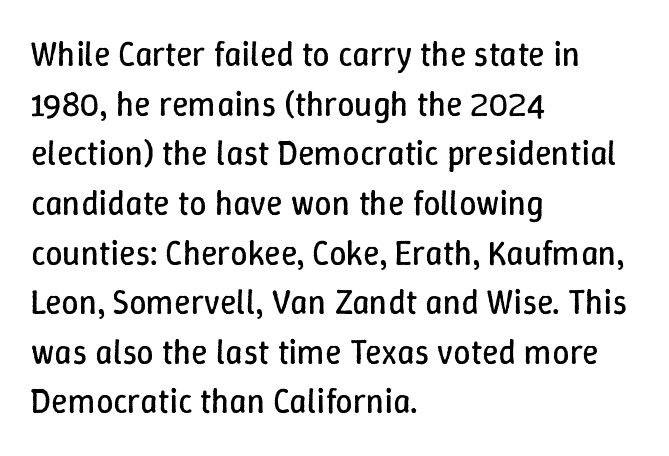
The image shows 34 px regular-weight type, upright; set left-aligned, normal line spacing (1.46x), normal letter spacing, not underlined; low stroke contrast and a medium x-height.
